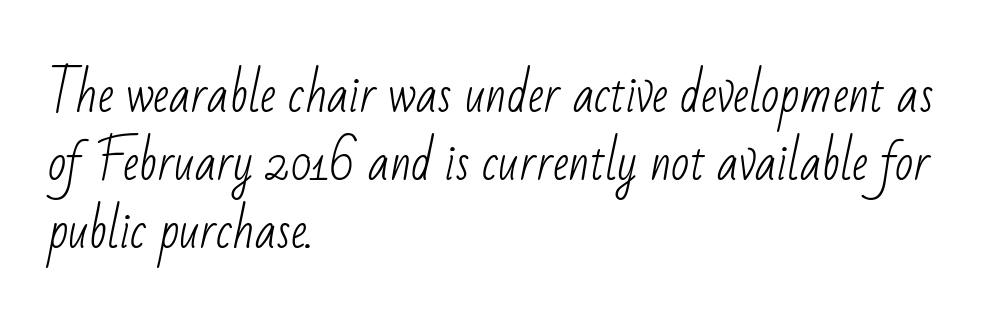
{"serif": "no", "bold": "no", "weight": "light", "width": "condensed", "stroke_contrast": "low", "x_height": "small", "monospaced": "no", "underline": "no", "align": "left", "line_spacing": "normal", "line_spacing_ratio": 1.42, "letter_spacing": "normal", "letter_spacing_em": 0.0, "glyph_px": 48}
